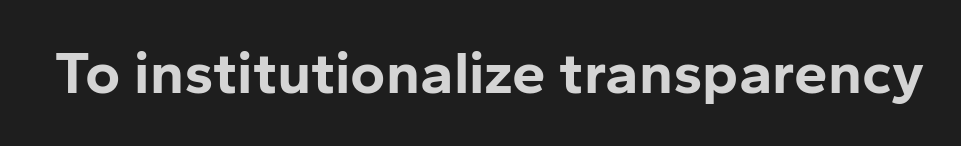
{"serif": "no", "italic": "no", "bold": "yes", "weight": "bold", "width": "normal", "stroke_contrast": "low", "x_height": "medium", "monospaced": "no", "underline": "no", "letter_spacing": "normal", "letter_spacing_em": 0.0, "glyph_px": 60}
